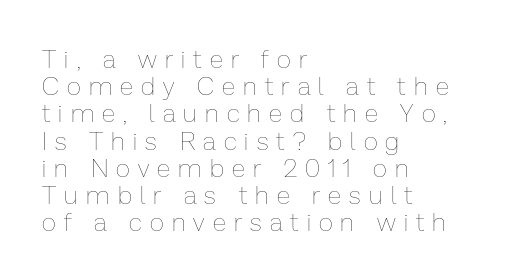
The image shows 25 px text type, upright; set left-aligned, tight line spacing (1.09x), unusually wide letter spacing (+0.33 em), not underlined.
